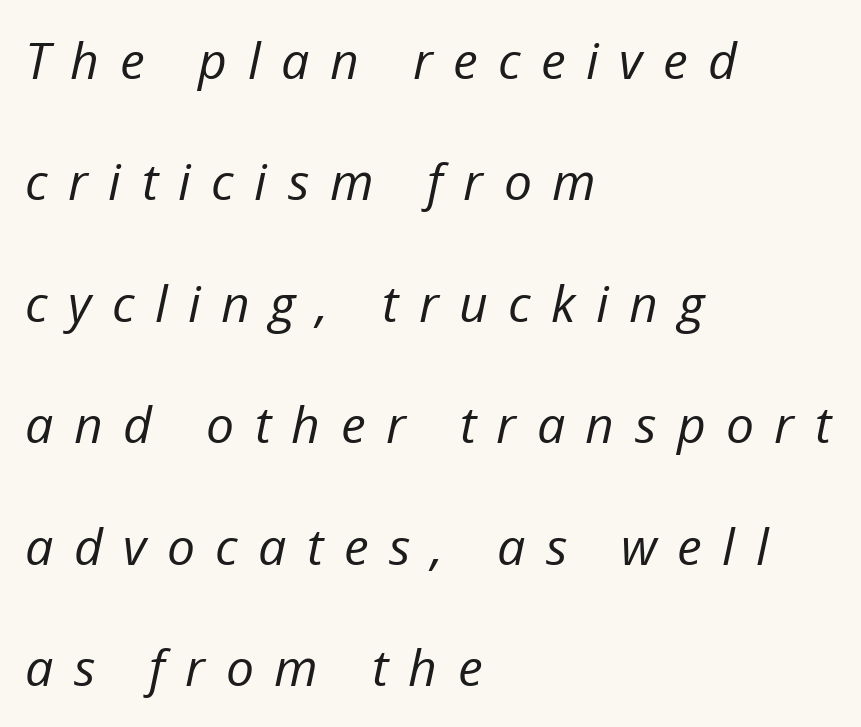
When letters slant like this, we call the style italic. Characters follow at a spacing far wider than the type designer built in. Bold? No — there's no thickening of the strokes. In terms of leading, this rendering errs on the spacious side.
